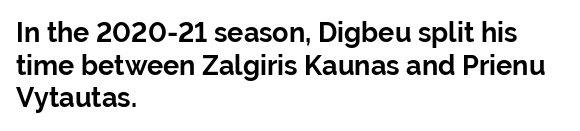
{"italic": "no", "bold": "yes", "underline": "no", "align": "left", "line_spacing_ratio": 1.21, "letter_spacing": "normal", "letter_spacing_em": 0.0, "glyph_px": 27}
